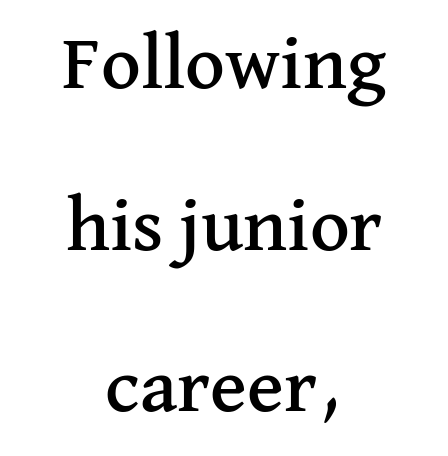
Q: Is the text italic (slanted)? A: No, it is upright.
Q: Is the typeface a serif or a sans-serif typeface? A: Serif.
Q: Is the text underlined? A: No.
Q: How is the paragraph aligned? A: Centered.
Q: Is the spacing between letters normal or unusually wide? A: Normal.
Q: Is the spacing between lines tight, normal or loose? A: Loose.
Q: Width (condensed, normal, or wide)? A: Normal.
Q: Stroke contrast? A: Medium.
Q: x-height? A: Medium.
Q: Monospaced? A: No.
